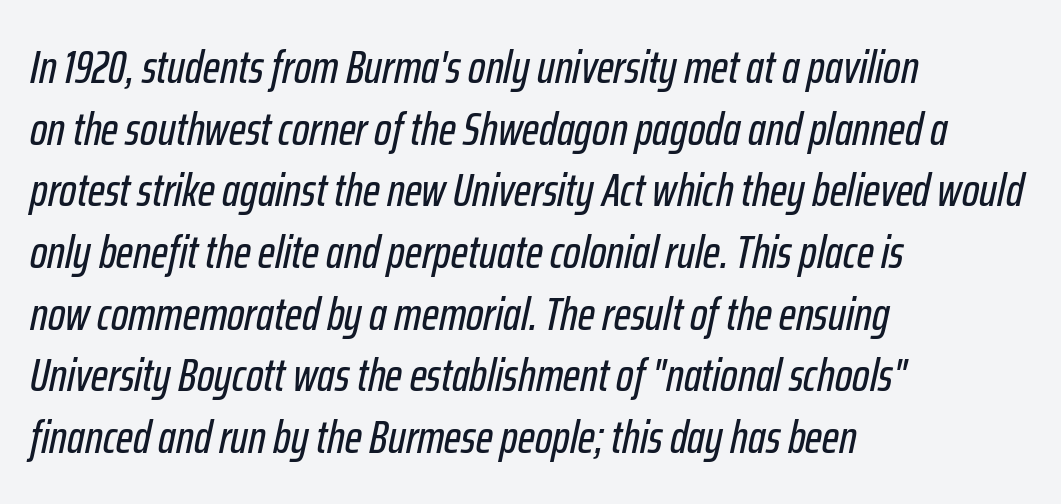
The image shows 46 px condensed type, italic (leaning right); set left-aligned, normal line spacing (1.34x), normal letter spacing, not underlined; low stroke contrast and a medium x-height.
